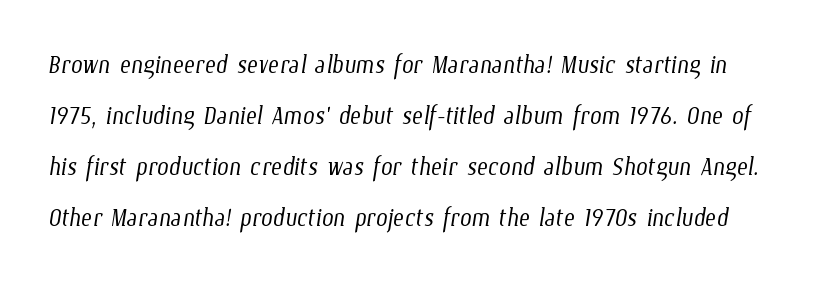
Q: Is the text bold? A: No.
Q: Is the text underlined? A: No.
Q: Is the spacing between letters normal or unusually wide? A: Normal.
Q: Is the spacing between lines tight, normal or loose? A: Normal.
Q: Width (condensed, normal, or wide)? A: Condensed.
Q: Stroke contrast? A: Low.
Q: x-height? A: Medium.
Q: Monospaced? A: No.
